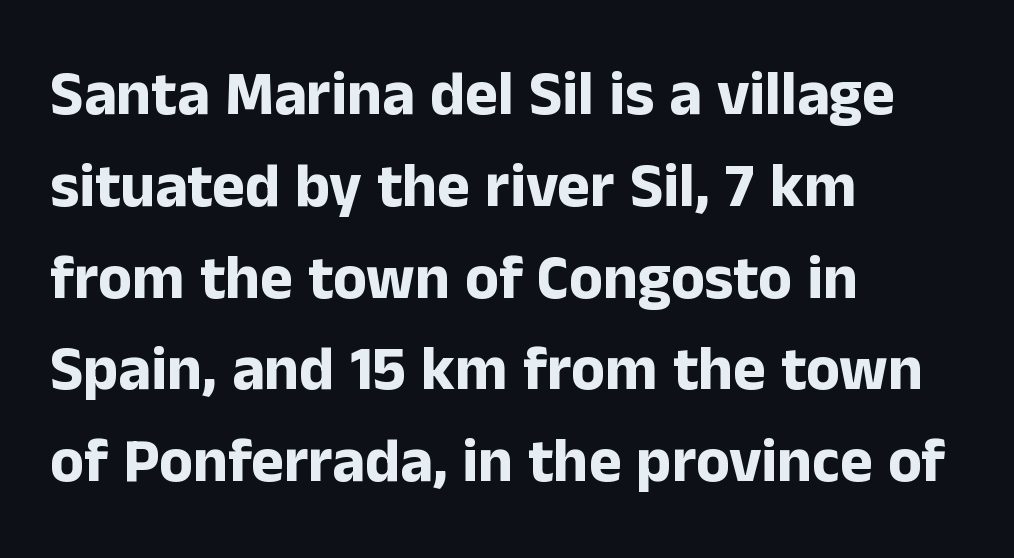
Q: Is the text bold? A: Yes.
Q: Is the text italic (slanted)? A: No, it is upright.
Q: Is the typeface a serif or a sans-serif typeface? A: Sans-serif.
Q: Is the text underlined? A: No.
Q: How is the paragraph aligned? A: Left-aligned.
Q: Is the spacing between letters normal or unusually wide? A: Normal.
Q: Is the spacing between lines tight, normal or loose? A: Normal.
Q: Width (condensed, normal, or wide)? A: Normal.
Q: Stroke contrast? A: Low.
Q: x-height? A: Medium.
Q: Monospaced? A: No.
